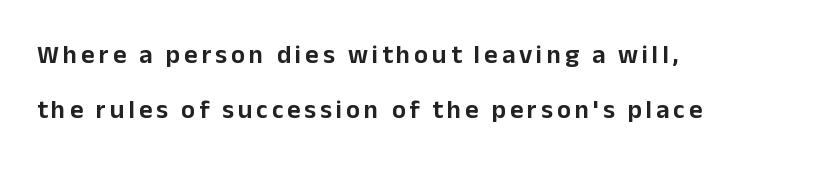
Q: Is the text italic (slanted)? A: No, it is upright.
Q: Is the text underlined? A: No.
Q: How is the paragraph aligned? A: Left-aligned.
Q: Is the spacing between lines tight, normal or loose? A: Loose.
